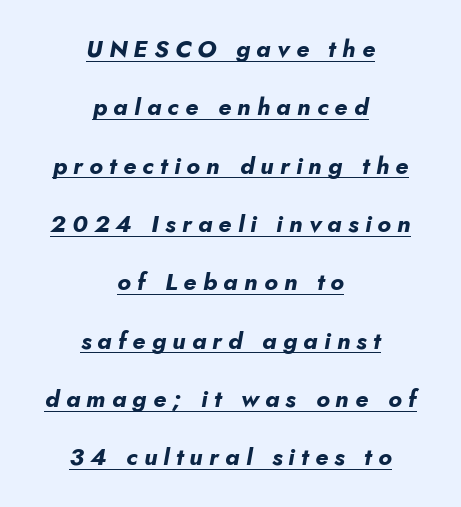
The image shows 24 px bold type, italic (leaning right); set centered, loose line spacing (2.43x), unusually wide letter spacing (+0.26 em), underlined.
